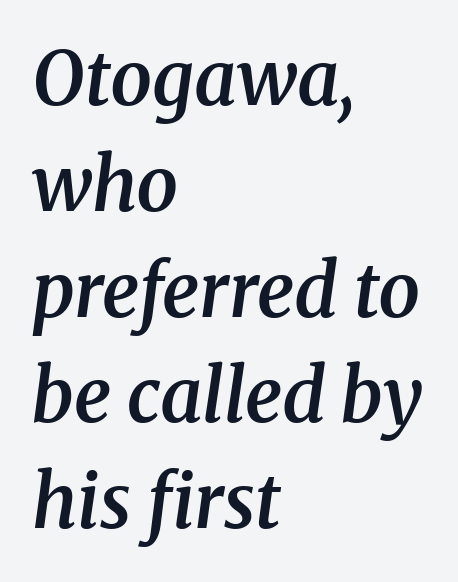
Casual observation: everything's shoved over to the left. Stroke thickness is moderately raised; the sample reads as semibold. Varying glyph widths throughout — classic text-font behaviour. In terms of letterspacing, this is plain default setting. The string is rendered with underlining switched off.
